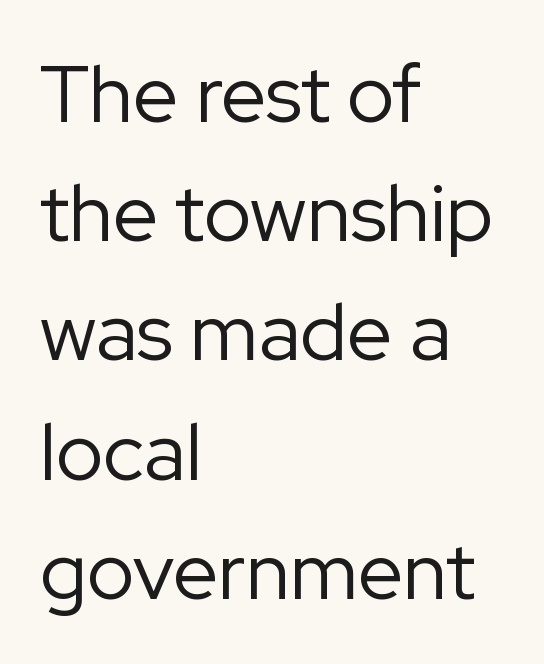
{"serif": "no", "italic": "no", "bold": "no", "weight": "regular", "width": "normal", "stroke_contrast": "low", "x_height": "medium", "monospaced": "no", "underline": "no", "align": "left", "line_spacing": "normal", "line_spacing_ratio": 1.49, "letter_spacing": "normal", "letter_spacing_em": 0.0, "glyph_px": 80}
